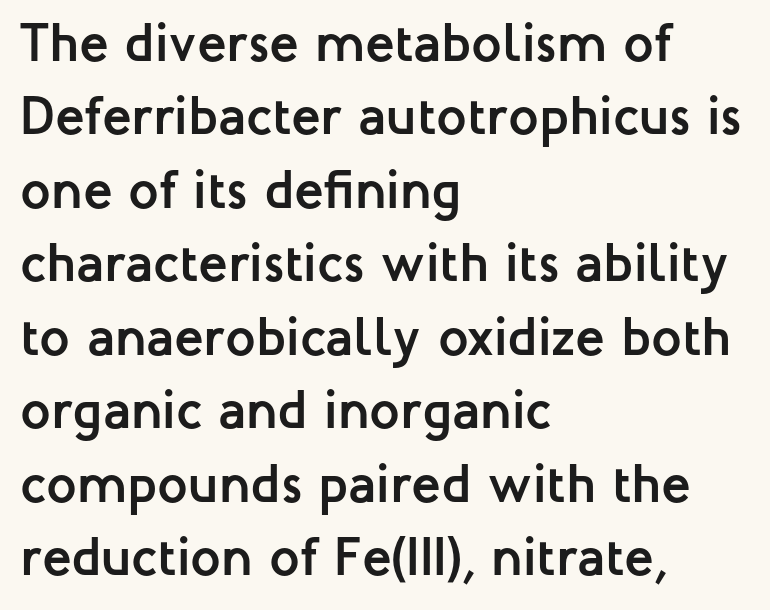
Examine the stroke ends and you'll find no serifs. Does extra space separate the letters? No, they use regular spacing. This sample has the flowing, uneven cadence of proportional lettering. One glance says typical: line gaps are just what's usual.
